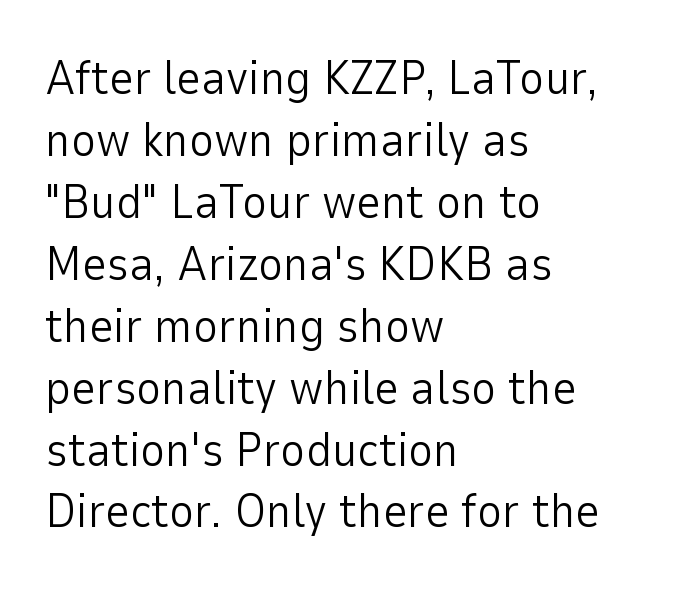
Q: Is the text bold? A: No.
Q: Is the text italic (slanted)? A: No, it is upright.
Q: Is the typeface a serif or a sans-serif typeface? A: Sans-serif.
Q: Is the text underlined? A: No.
Q: How is the paragraph aligned? A: Left-aligned.
Q: Is the spacing between letters normal or unusually wide? A: Normal.
Q: Is the spacing between lines tight, normal or loose? A: Normal.
Q: Width (condensed, normal, or wide)? A: Normal.
Q: Stroke contrast? A: Low.
Q: x-height? A: Medium.
Q: Monospaced? A: No.
